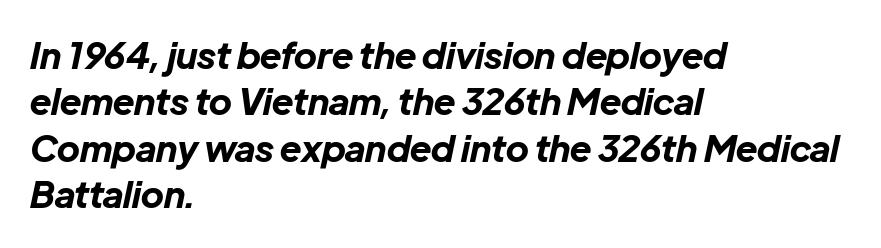
{"italic": "yes", "lean": "right", "slant_degrees": 12, "bold": "yes", "weight": "bold", "width": "normal", "stroke_contrast": "low", "x_height": "medium", "monospaced": "no", "underline": "no", "align": "left", "line_spacing": "normal", "line_spacing_ratio": 1.29, "letter_spacing": "normal", "letter_spacing_em": 0.0, "glyph_px": 36}
